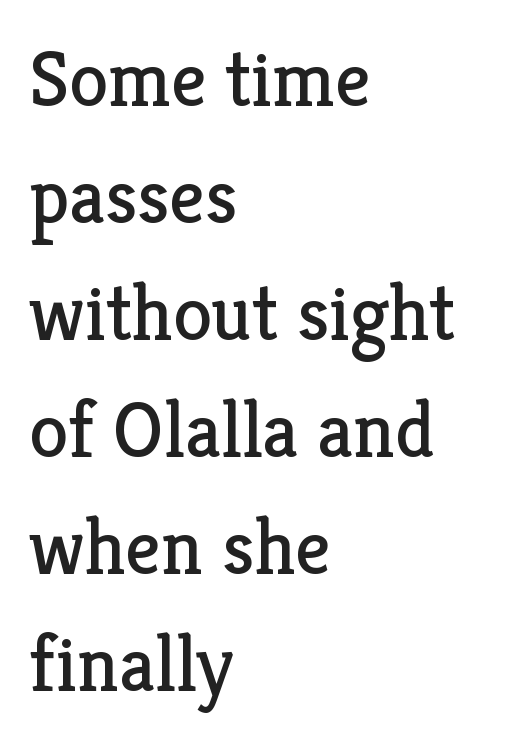
Q: Is the text bold? A: No.
Q: Is the text italic (slanted)? A: No, it is upright.
Q: Is the typeface a serif or a sans-serif typeface? A: Serif.
Q: Is the text underlined? A: No.
Q: How is the paragraph aligned? A: Left-aligned.
Q: Is the spacing between letters normal or unusually wide? A: Normal.
Q: Is the spacing between lines tight, normal or loose? A: Normal.
Q: Width (condensed, normal, or wide)? A: Normal.
Q: Stroke contrast? A: Low.
Q: x-height? A: Medium.
Q: Monospaced? A: No.
